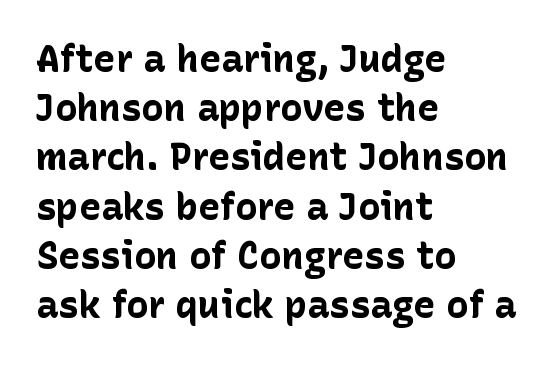
{"serif": "no", "italic": "no", "bold": "yes", "weight": "bold", "width": "normal", "stroke_contrast": "low", "x_height": "medium", "monospaced": "no", "underline": "no", "align": "left", "line_spacing": "normal", "line_spacing_ratio": 1.33, "letter_spacing": "normal", "letter_spacing_em": 0.0, "glyph_px": 37}
